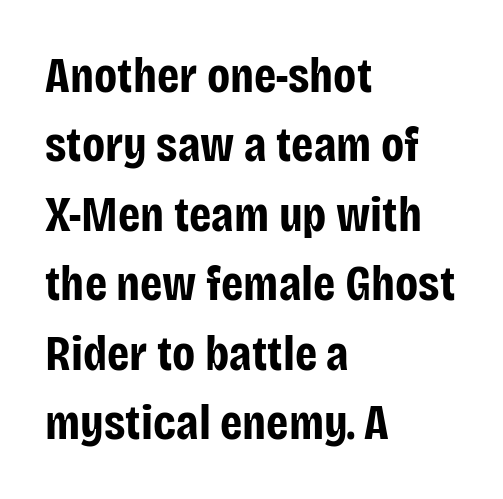
{"serif": "no", "italic": "no", "bold": "yes", "weight": "bold", "width": "condensed", "stroke_contrast": "low", "x_height": "large", "monospaced": "no", "underline": "no", "align": "left", "line_spacing": "normal", "line_spacing_ratio": 1.39, "letter_spacing": "normal", "letter_spacing_em": 0.0, "glyph_px": 50}
